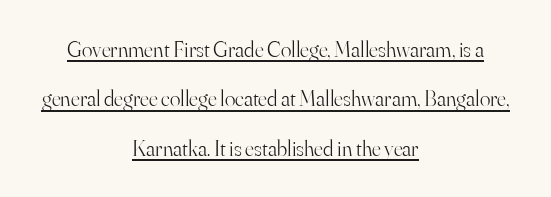
{"italic": "no", "bold": "no", "underline": "yes", "align": "center", "line_spacing": "loose", "line_spacing_ratio": 2.25, "letter_spacing": "normal", "letter_spacing_em": 0.0, "glyph_px": 22}
